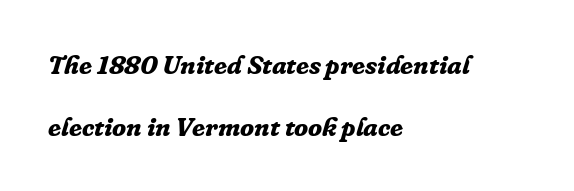
{"italic": "yes", "lean": "right", "slant_degrees": 16, "bold": "yes", "underline": "no", "align": "left", "line_spacing": "loose", "line_spacing_ratio": 2.38, "letter_spacing": "normal", "letter_spacing_em": 0.0, "glyph_px": 26}
